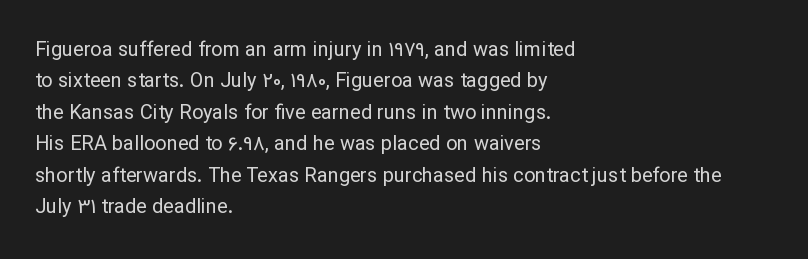
Q: Is the text bold? A: No.
Q: Is the text italic (slanted)? A: No, it is upright.
Q: Is the text underlined? A: No.
Q: How is the paragraph aligned? A: Left-aligned.
Q: Is the spacing between letters normal or unusually wide? A: Normal.
Q: Is the spacing between lines tight, normal or loose? A: Normal.
